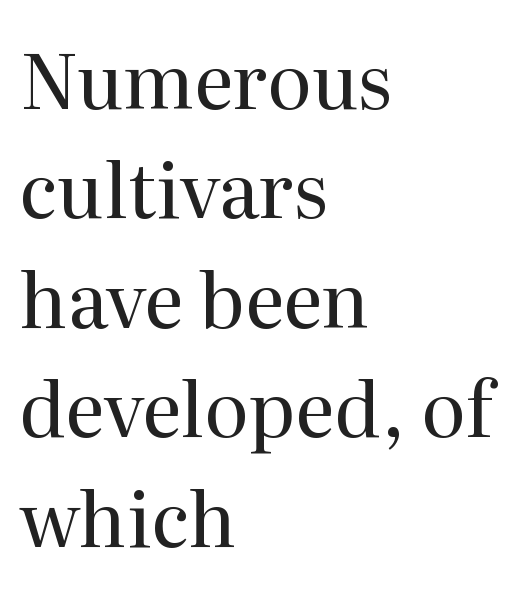
Is the type heavy? It reads as light-to-regular instead. Horizontal alignment here is leftward, the default for most running prose. Students, observe: this is what conventionally led text looks like. The typography opts for an upright posture over an oblique one. This sample has the flowing, uneven cadence of proportional lettering. The line texture is even and compact thanks to regular tracking.
